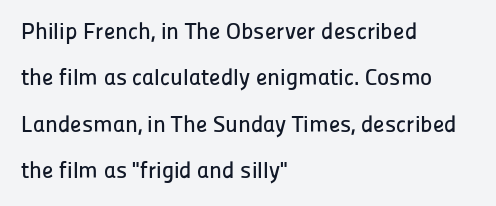
This is the regular roman posture of the typeface. In terms of letterspacing, this is plain default setting. You could fit nearly another row in the gap between these rows. Anything drawn beneath the words? Only blank space. Does the copy run flush right? No — it runs flush left.
